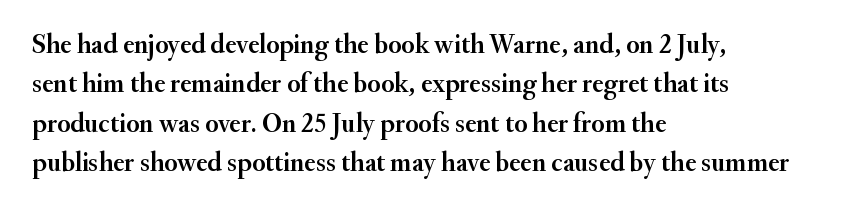
{"italic": "no", "underline": "no", "align": "left", "line_spacing": "normal", "line_spacing_ratio": 1.46, "letter_spacing": "normal", "letter_spacing_em": 0.0, "glyph_px": 27}
